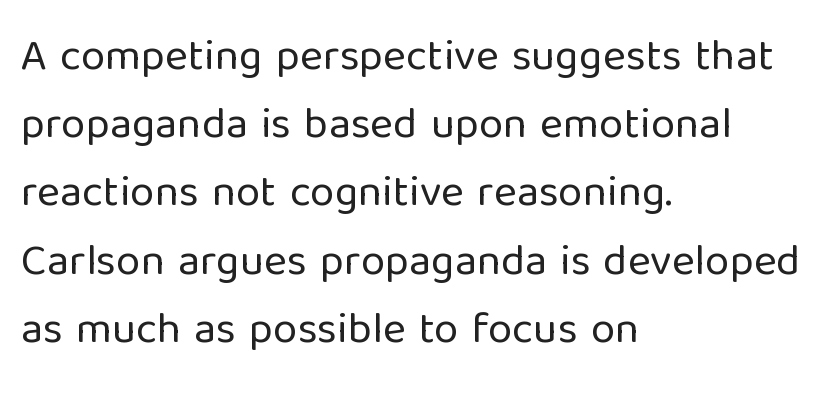
{"serif": "no", "italic": "no", "bold": "no", "weight": "regular", "width": "normal", "stroke_contrast": "low", "x_height": "medium", "monospaced": "no", "underline": "no", "align": "left", "line_spacing": "normal", "line_spacing_ratio": 1.55, "letter_spacing": "normal", "letter_spacing_em": 0.0, "glyph_px": 44}
